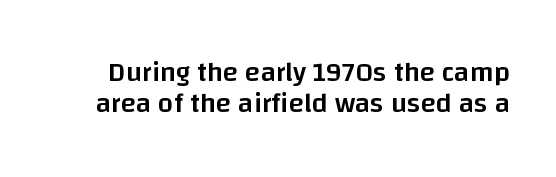
The image shows 28 px semibold sans-serif type, upright; set tight line spacing (1.12x), normal letter spacing, not underlined; low stroke contrast and a large x-height.
